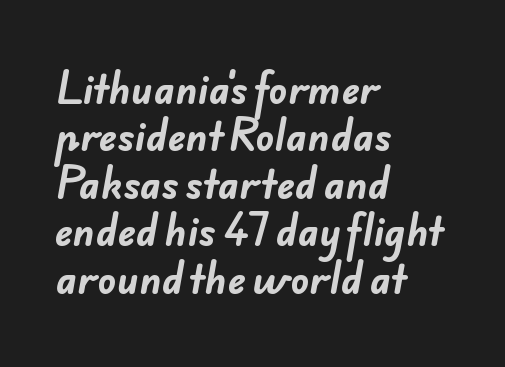
The image shows 38 px bold sans-serif type; set left-aligned, normal line spacing (1.25x), normal letter spacing, not underlined; low stroke contrast and a small x-height.
